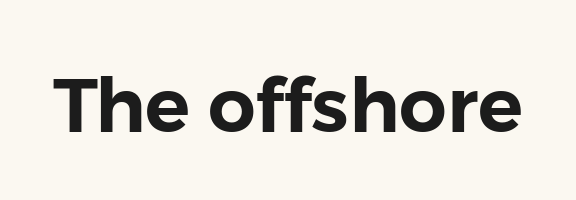
Q: Is the text italic (slanted)? A: No, it is upright.
Q: Is the typeface a serif or a sans-serif typeface? A: Sans-serif.
Q: Is the text underlined? A: No.
Q: Is the spacing between letters normal or unusually wide? A: Normal.
Q: Width (condensed, normal, or wide)? A: Normal.
Q: Stroke contrast? A: Low.
Q: x-height? A: Medium.
Q: Monospaced? A: No.
